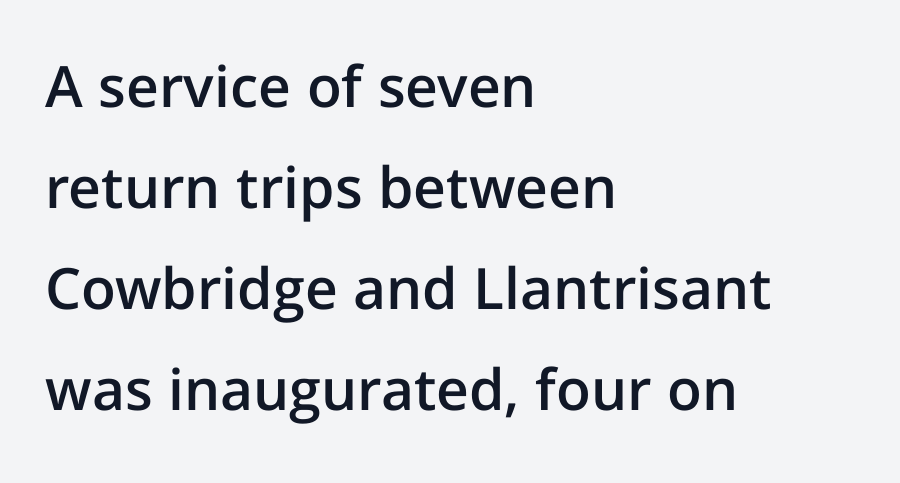
Check under the words: just untouched page. The rendering shows plain stroke endings on the letterforms — a sans-serif design. Ascenders rise straight up at ninety degrees. Standard letterfit; no display-style spreading of the glyphs.
